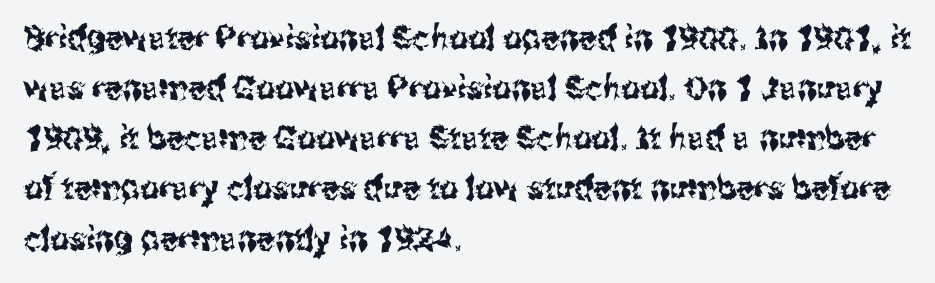
Q: Is the text italic (slanted)? A: No, it is upright.
Q: Is the typeface a serif or a sans-serif typeface? A: Sans-serif.
Q: Is the text underlined? A: No.
Q: How is the paragraph aligned? A: Left-aligned.
Q: Is the spacing between letters normal or unusually wide? A: Normal.
Q: Is the spacing between lines tight, normal or loose? A: Normal.
Q: Width (condensed, normal, or wide)? A: Condensed.
Q: Stroke contrast? A: Medium.
Q: x-height? A: Medium.
Q: Monospaced? A: No.
